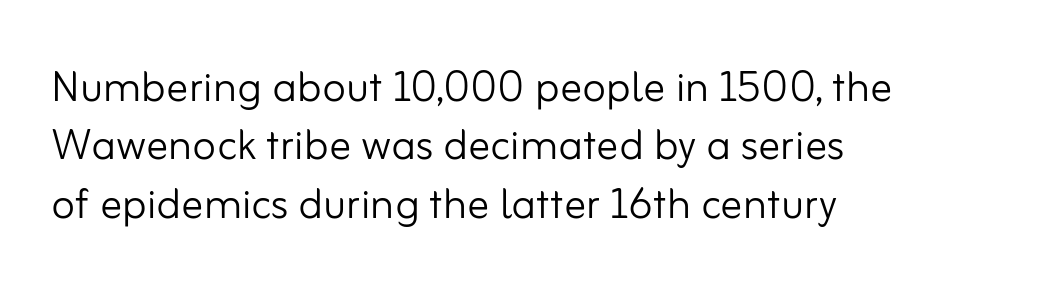
Q: Is the text bold? A: No.
Q: Is the text italic (slanted)? A: No, it is upright.
Q: Is the typeface a serif or a sans-serif typeface? A: Sans-serif.
Q: Is the text underlined? A: No.
Q: How is the paragraph aligned? A: Left-aligned.
Q: Is the spacing between letters normal or unusually wide? A: Normal.
Q: Is the spacing between lines tight, normal or loose? A: Tight.
Q: Width (condensed, normal, or wide)? A: Normal.
Q: Stroke contrast? A: Low.
Q: x-height? A: Small.
Q: Monospaced? A: No.
